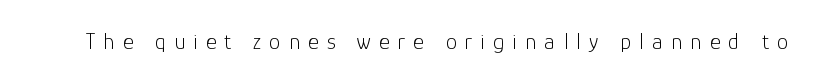
The image shows 23 px text type, upright; set unusually wide letter spacing (+0.35 em), not underlined.
